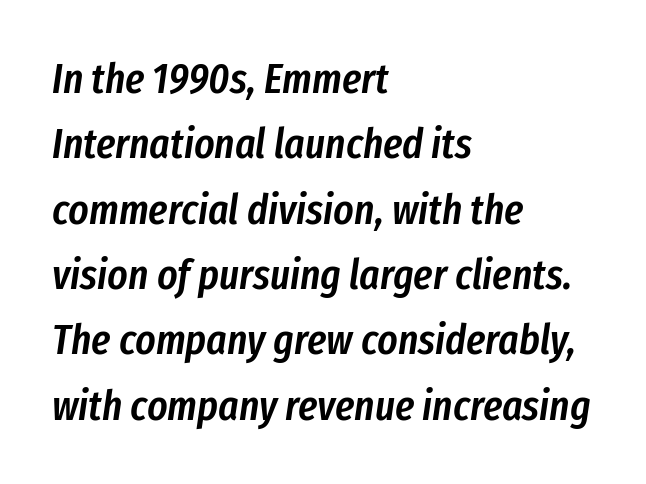
The image shows 43 px semibold, condensed type, italic (leaning right); set left-aligned, normal line spacing (1.52x), normal letter spacing, not underlined; low stroke contrast and a medium x-height.
